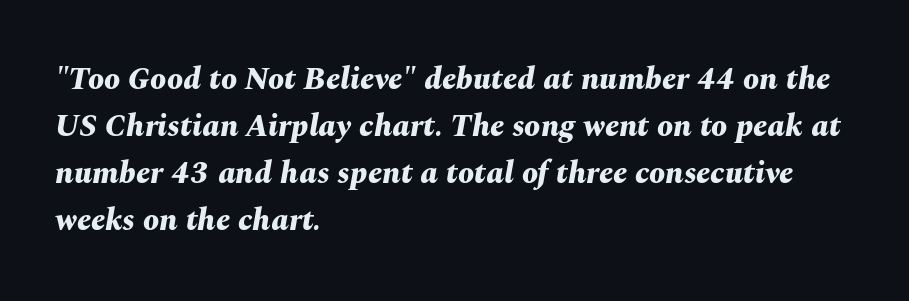
{"italic": "yes", "lean": "right", "slant_degrees": 10, "bold": "yes", "weight": "bold", "width": "normal", "stroke_contrast": "medium", "x_height": "medium", "monospaced": "no", "underline": "no", "align": "left", "line_spacing": "normal", "line_spacing_ratio": 1.47, "letter_spacing": "normal", "letter_spacing_em": 0.0, "glyph_px": 32}
